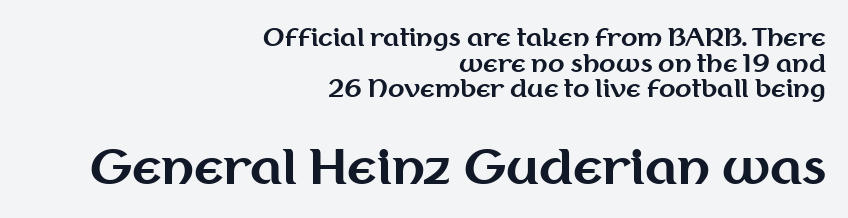
The paragraph shown leans on its right margin. Just letters on the line, the space beneath them empty. Its strokes are broad and dark, the hallmark of bold type. Note: smaller setting up top, larger setting below. These lines are composed in type without serifs.
